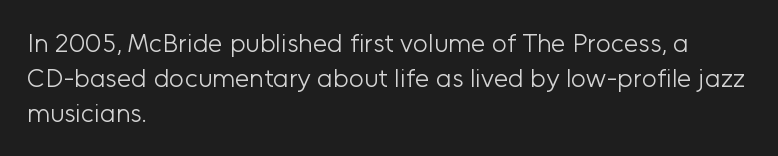
The image shows 26 px text type, upright; set left-aligned, normal line spacing (1.34x), normal letter spacing, not underlined.
